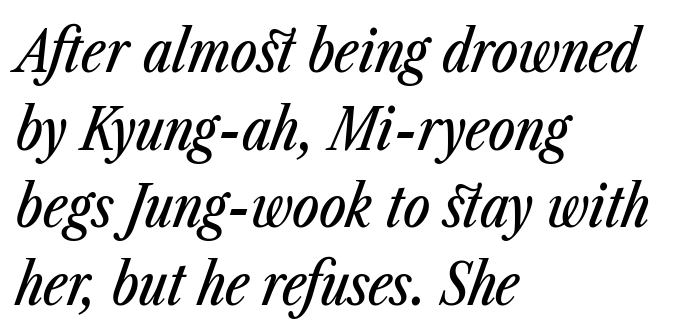
{"italic": "yes", "lean": "right", "slant_degrees": 23, "width": "condensed", "stroke_contrast": "low", "x_height": "medium", "monospaced": "no", "underline": "no", "align": "left", "line_spacing": "normal", "line_spacing_ratio": 1.36, "letter_spacing": "normal", "letter_spacing_em": 0.0, "glyph_px": 57}
